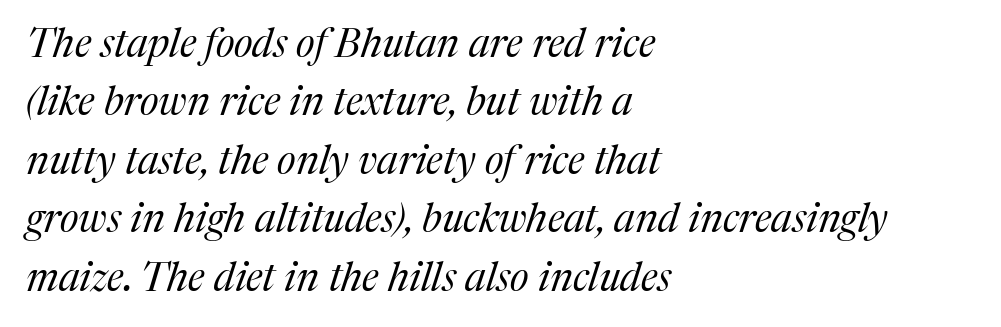
Descenders hang freely into open space. The horizontal fit of the characters is conventional and even. Students, observe: this is what conventionally led text looks like. The designer went with a serif here, giving each stem small feet. Varying glyph widths throughout — classic text-font behaviour.
